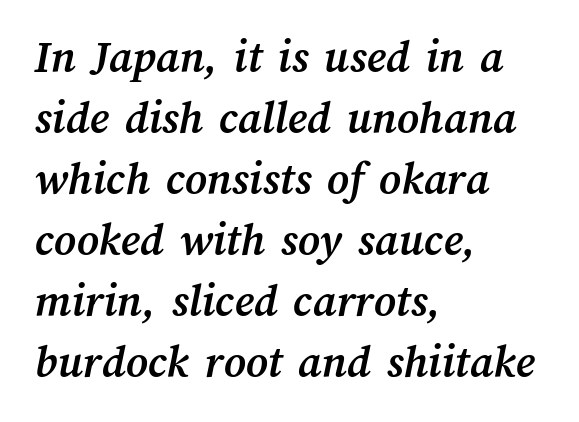
{"bold": "yes", "weight": "semibold", "width": "normal", "stroke_contrast": "medium", "x_height": "medium", "monospaced": "no", "underline": "no", "align": "left", "line_spacing": "normal", "line_spacing_ratio": 1.3, "letter_spacing": "normal", "letter_spacing_em": 0.0, "glyph_px": 47}
